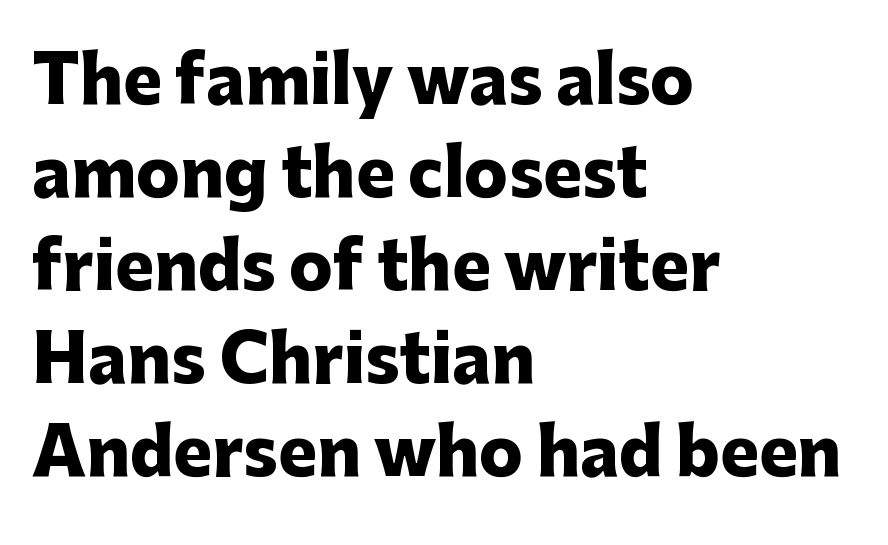
Q: Is the text bold? A: Yes.
Q: Is the text italic (slanted)? A: No, it is upright.
Q: Is the typeface a serif or a sans-serif typeface? A: Sans-serif.
Q: Is the text underlined? A: No.
Q: How is the paragraph aligned? A: Left-aligned.
Q: Is the spacing between letters normal or unusually wide? A: Normal.
Q: Is the spacing between lines tight, normal or loose? A: Normal.
Q: Width (condensed, normal, or wide)? A: Normal.
Q: Stroke contrast? A: Low.
Q: x-height? A: Medium.
Q: Monospaced? A: No.
